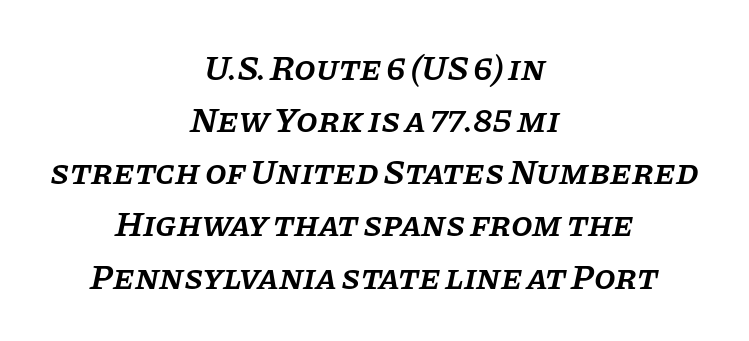
The image shows 35 px semibold serif type, italic (leaning right); set centered, normal line spacing (1.49x), normal letter spacing, not underlined; low stroke contrast and a large x-height.
